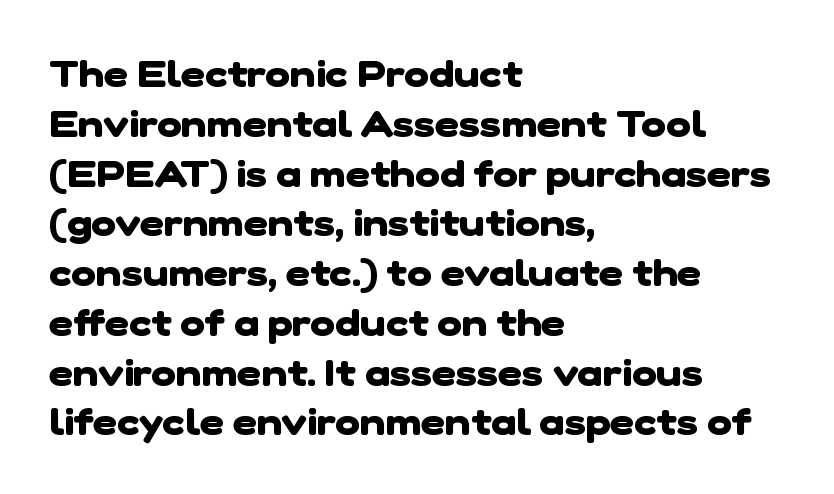
Thick stems and heavy bowls — unmistakably bold. There is no visible air inserted between adjacent glyphs. To sum up the face: it is a sans, with no serifs. Has an underline been added? It has not. This sample has the flowing, uneven cadence of proportional lettering. In CSS terms this would be text-align: left.
